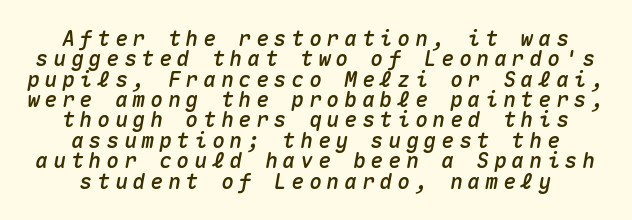
The image shows 21 px text type, italic (leaning right); set centered, tight line spacing (0.97x), unusually wide letter spacing (+0.24 em), not underlined.
